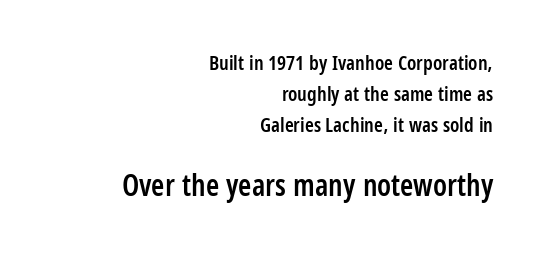
{"serif": "no", "italic": "no", "bold": "semi", "weight": "semibold", "width": "condensed", "stroke_contrast": "low", "x_height": "medium", "monospaced": "no", "underline": "no", "align": "right", "line_spacing": "normal", "line_spacing_ratio": 1.56, "letter_spacing": "normal", "letter_spacing_em": 0.0, "larger_block": "second", "size_ratio": 1.5, "glyph_px": 30}
